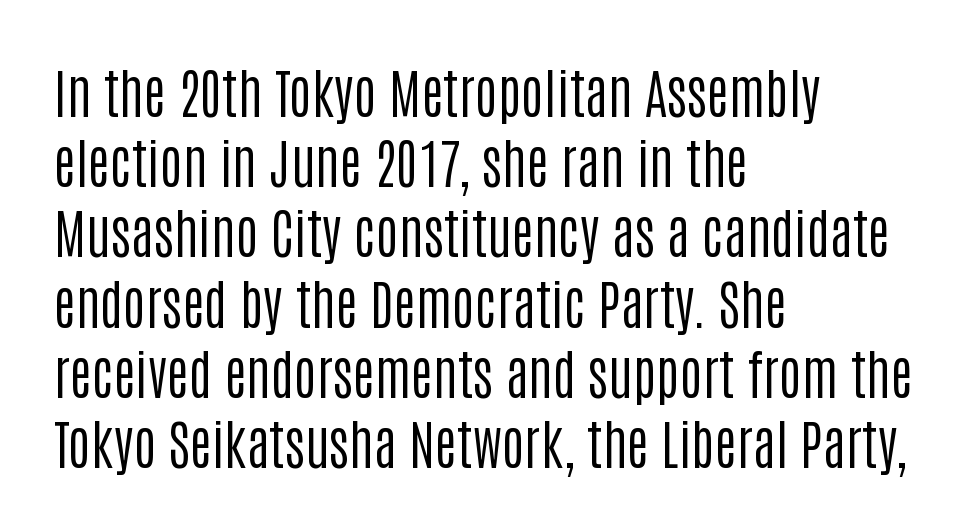
The image shows 54 px regular-weight, condensed sans-serif type, upright; set left-aligned, normal line spacing (1.3x), normal letter spacing, not underlined; low stroke contrast and a large x-height.
